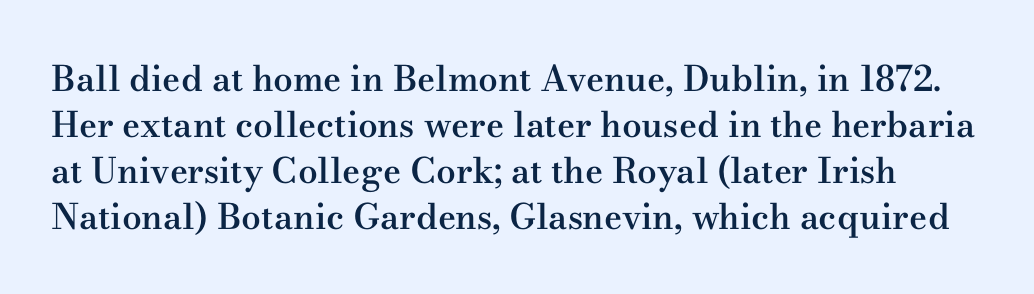
Q: Is the text bold? A: Semi-bold.
Q: Is the text italic (slanted)? A: No, it is upright.
Q: Is the typeface a serif or a sans-serif typeface? A: Serif.
Q: Is the text underlined? A: No.
Q: Is the spacing between letters normal or unusually wide? A: Normal.
Q: Is the spacing between lines tight, normal or loose? A: Normal.
Q: Width (condensed, normal, or wide)? A: Wide.
Q: Stroke contrast? A: Medium.
Q: x-height? A: Small.
Q: Monospaced? A: No.
